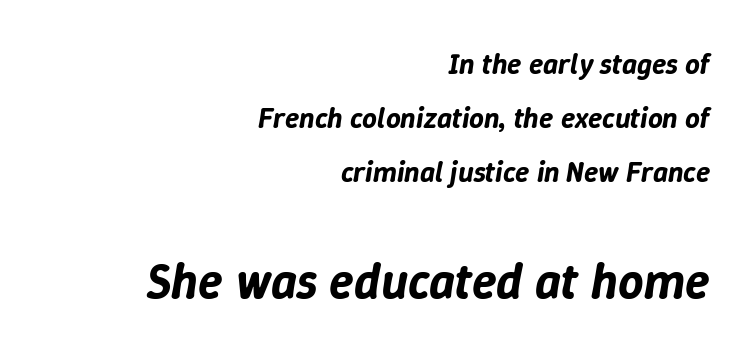
Compare the two chunks: the lower has the greater cap height. The lines in this sample share a right terminus and differ only in where they begin. Characters are canted at an angle relative to the baseline's perpendicular. Type without underlining.
